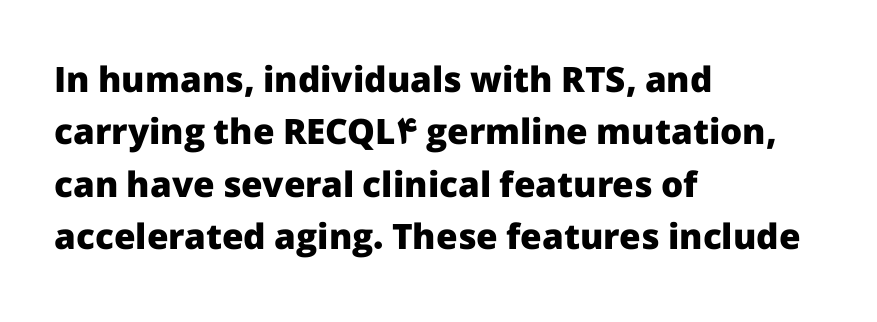
{"serif": "no", "italic": "no", "bold": "yes", "weight": "heavy", "width": "normal", "stroke_contrast": "low", "x_height": "medium", "monospaced": "no", "underline": "no", "align": "left", "line_spacing": "normal", "line_spacing_ratio": 1.5, "letter_spacing": "normal", "letter_spacing_em": 0.0, "glyph_px": 35}
